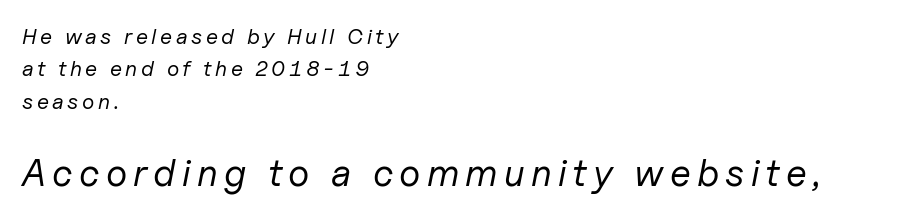
The image shows 38 px regular-weight type, italic (leaning right); set left-aligned, normal line spacing (1.47x), not underlined; the second (bottom) block is 1.73x larger; low stroke contrast and a medium x-height.
